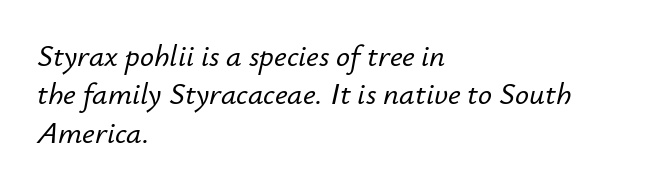
{"italic": "yes", "lean": "right", "slant_degrees": 12, "width": "normal", "stroke_contrast": "low", "x_height": "small", "monospaced": "no", "underline": "no", "align": "left", "line_spacing_ratio": 1.24, "letter_spacing": "normal", "letter_spacing_em": 0.0, "glyph_px": 31}
